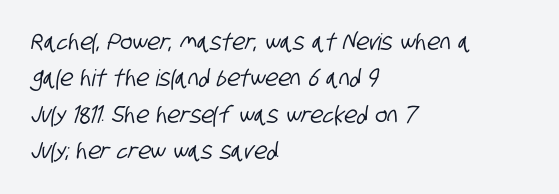
{"underline": "no", "align": "left", "line_spacing": "normal", "line_spacing_ratio": 1.58, "letter_spacing": "normal", "letter_spacing_em": 0.0, "glyph_px": 23}
